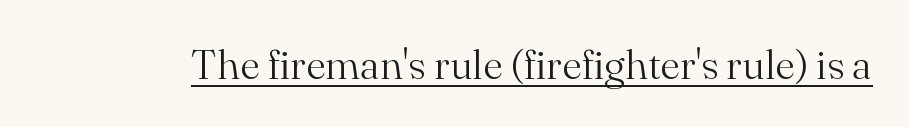
{"serif": "yes", "italic": "no", "bold": "no", "weight": "light", "width": "normal", "stroke_contrast": "medium", "x_height": "small", "monospaced": "no", "underline": "yes", "letter_spacing": "normal", "letter_spacing_em": 0.0, "glyph_px": 42}
